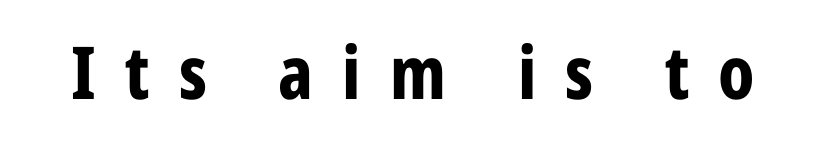
Typographic density is high because the face is bold. Plain, unruled lines of type. Each letter keeps its own natural width here, so spacing adapts to shape. Honestly, the letter spacing is so wide it's the main thing you notice. Italic? Not at all — the glyphs are vertical. You can tell from the bare stems that sans-serif type was used.
